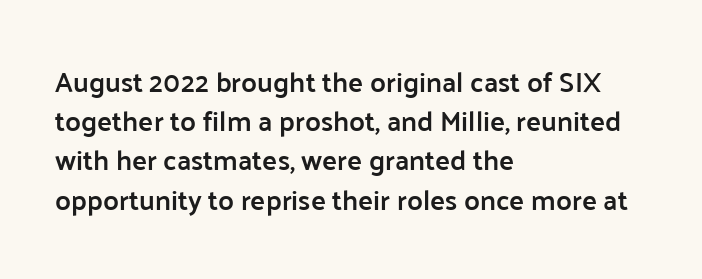
Standard letterfit; no display-style spreading of the glyphs. You could not count columns in this text — the font is proportionally spaced. These lines stack with their left ends in a neat column. Look at the bottom of the vertical strokes: they stop flat, with no serifs. This block has exactly the height ordinary leading produces. The letters stand straight up with perfectly vertical stems.
